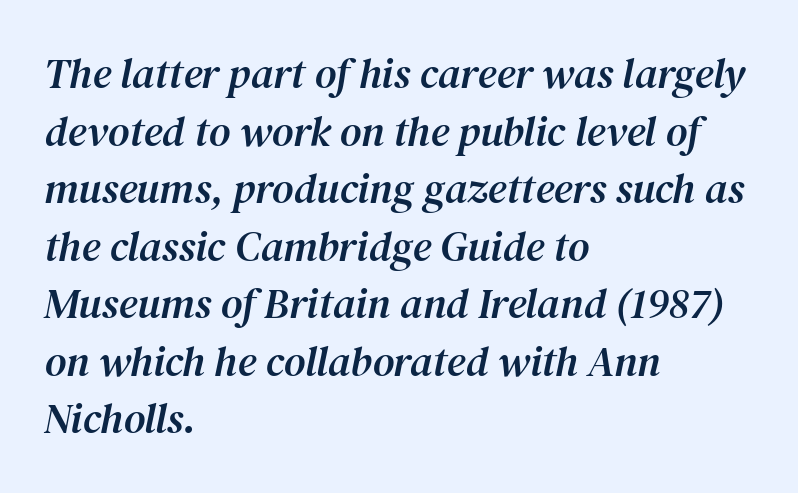
{"serif": "yes", "italic": "yes", "lean": "right", "slant_degrees": 12, "width": "normal", "stroke_contrast": "medium", "x_height": "medium", "monospaced": "no", "underline": "no", "align": "left", "line_spacing": "normal", "line_spacing_ratio": 1.37, "letter_spacing": "normal", "letter_spacing_em": 0.0, "glyph_px": 42}
